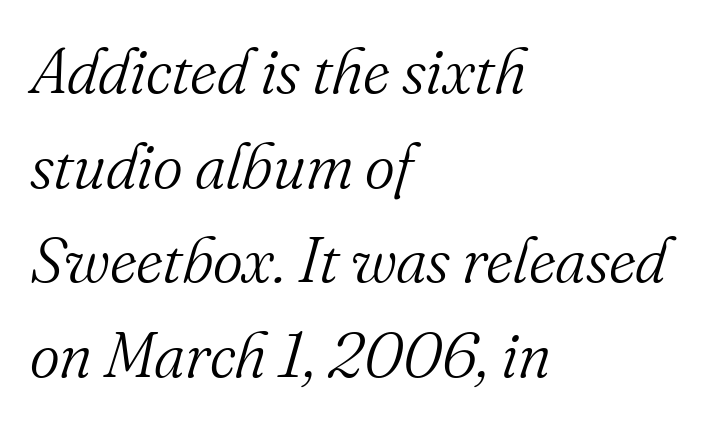
Q: Is the text bold? A: No.
Q: Is the text italic (slanted)? A: Yes, it leans right by about 16 degrees.
Q: Is the typeface a serif or a sans-serif typeface? A: Serif.
Q: Is the text underlined? A: No.
Q: How is the paragraph aligned? A: Left-aligned.
Q: Is the spacing between letters normal or unusually wide? A: Normal.
Q: Is the spacing between lines tight, normal or loose? A: Normal.
Q: Width (condensed, normal, or wide)? A: Normal.
Q: Stroke contrast? A: Medium.
Q: x-height? A: Small.
Q: Monospaced? A: No.
